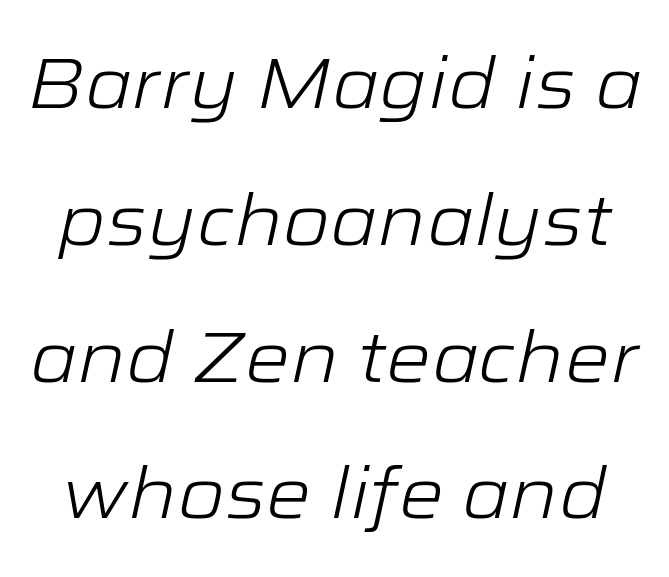
Q: Is the text bold? A: No.
Q: Is the text italic (slanted)? A: Yes, it leans right by about 12 degrees.
Q: Is the text underlined? A: No.
Q: Is the spacing between letters normal or unusually wide? A: Normal.
Q: Is the spacing between lines tight, normal or loose? A: Loose.
Q: Width (condensed, normal, or wide)? A: Wide.
Q: Stroke contrast? A: Low.
Q: x-height? A: Medium.
Q: Monospaced? A: No.
